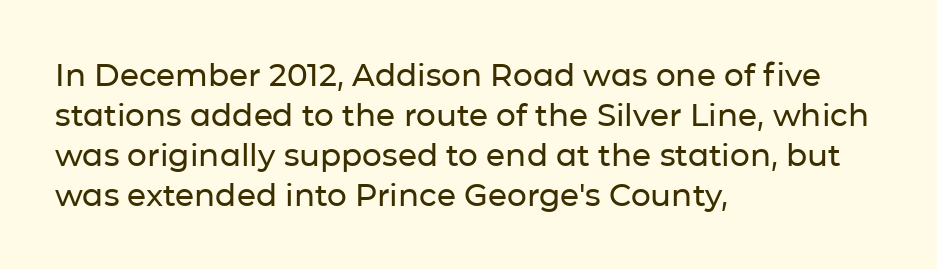
{"serif": "no", "italic": "no", "width": "normal", "stroke_contrast": "low", "x_height": "medium", "monospaced": "no", "underline": "no", "align": "left", "line_spacing": "normal", "line_spacing_ratio": 1.29, "letter_spacing": "normal", "letter_spacing_em": 0.0, "glyph_px": 31}
